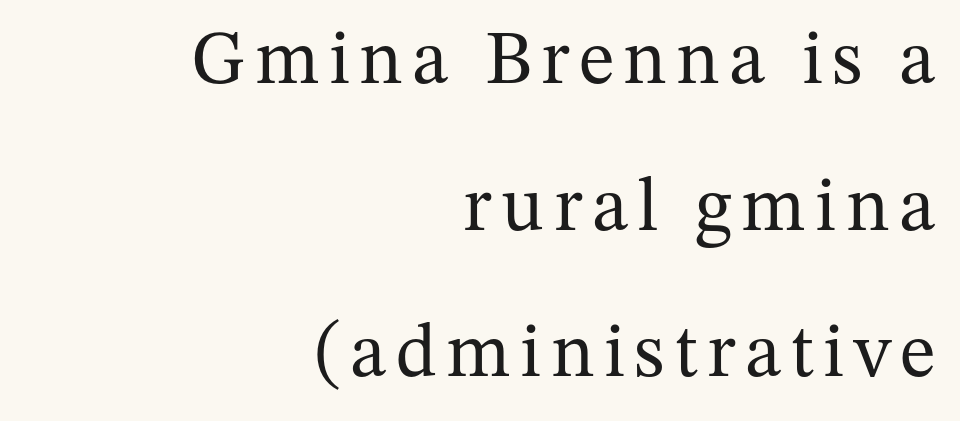
Q: Is the text bold? A: No.
Q: Is the text italic (slanted)? A: No, it is upright.
Q: Is the typeface a serif or a sans-serif typeface? A: Serif.
Q: Is the text underlined? A: No.
Q: How is the paragraph aligned? A: Right-aligned.
Q: Is the spacing between lines tight, normal or loose? A: Loose.
Q: Width (condensed, normal, or wide)? A: Normal.
Q: Stroke contrast? A: Medium.
Q: x-height? A: Medium.
Q: Monospaced? A: No.
